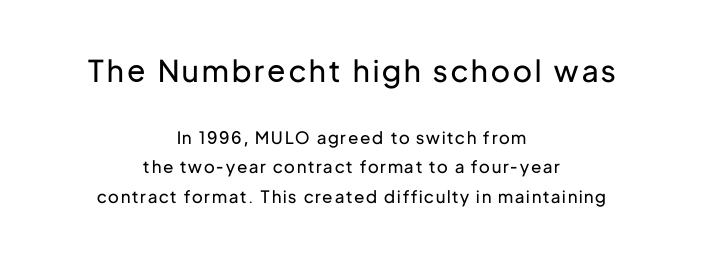
The image shows 30 px regular-weight sans-serif type, upright; set centered, line spacing 1.73x, not underlined; the first (top) block is 1.76x larger; low stroke contrast and a medium x-height.
